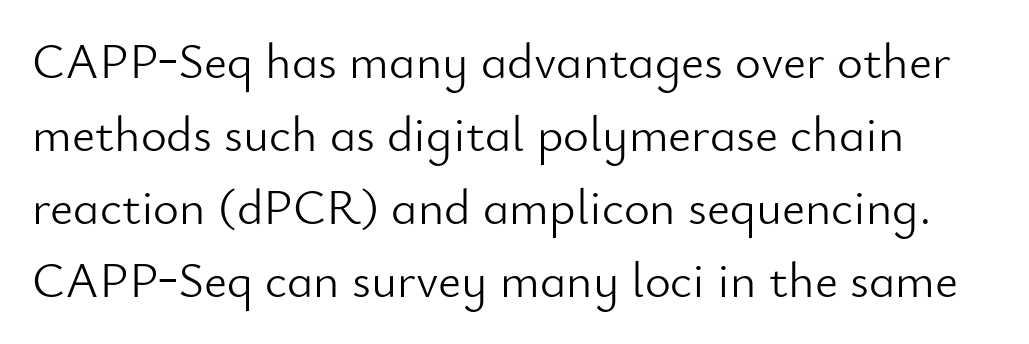
Q: Is the text bold? A: No.
Q: Is the text italic (slanted)? A: No, it is upright.
Q: Is the typeface a serif or a sans-serif typeface? A: Sans-serif.
Q: Is the text underlined? A: No.
Q: Is the spacing between letters normal or unusually wide? A: Normal.
Q: Is the spacing between lines tight, normal or loose? A: Normal.
Q: Width (condensed, normal, or wide)? A: Normal.
Q: Stroke contrast? A: Low.
Q: x-height? A: Small.
Q: Monospaced? A: No.
